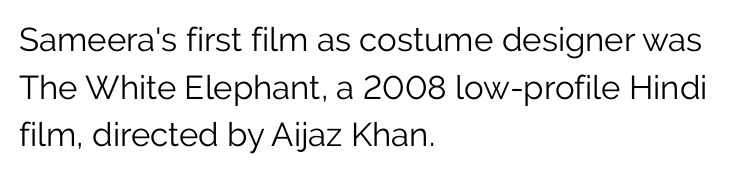
The image shows 33 px light sans-serif type, upright; set left-aligned, normal line spacing (1.44x), normal letter spacing, not underlined; low stroke contrast and a medium x-height.
